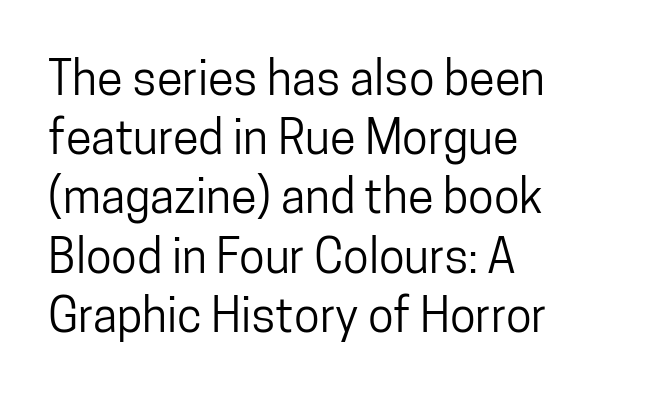
Students, note that the glyphs here touch the page at normal intervals. Here the designer chose a conventional face with non-uniform glyph widths. The face used here is a sans, in the tradition of grotesques and geometrics. When letters stand straight like this, we call the style roman or upright. Does the copy run flush right? No — it runs flush left.
